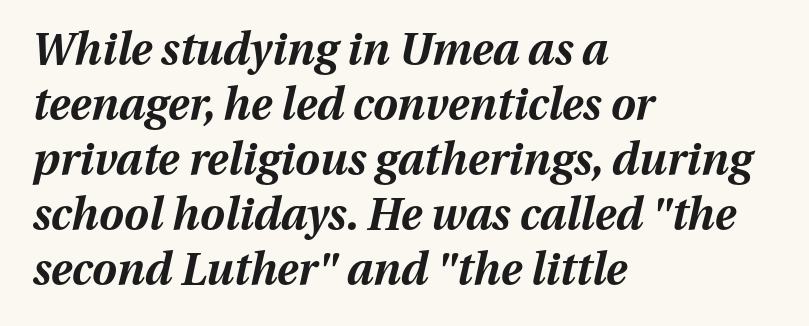
The image shows 44 px bold type, italic (leaning right); set left-aligned, normal line spacing (1.25x), normal letter spacing, not underlined; medium stroke contrast and a medium x-height.
